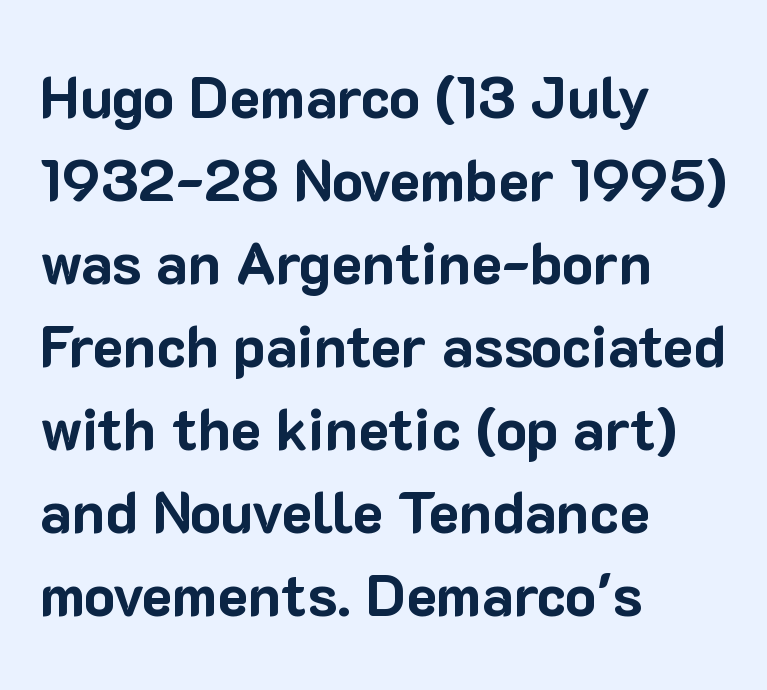
Left-aligned paragraph, ragged on the right. Here the designer chose a conventional face with non-uniform glyph widths. Nothing unusual about the tracking: characters are spaced as the font intends. Compared with typical paragraphs, the rows here are spaced about the same.
